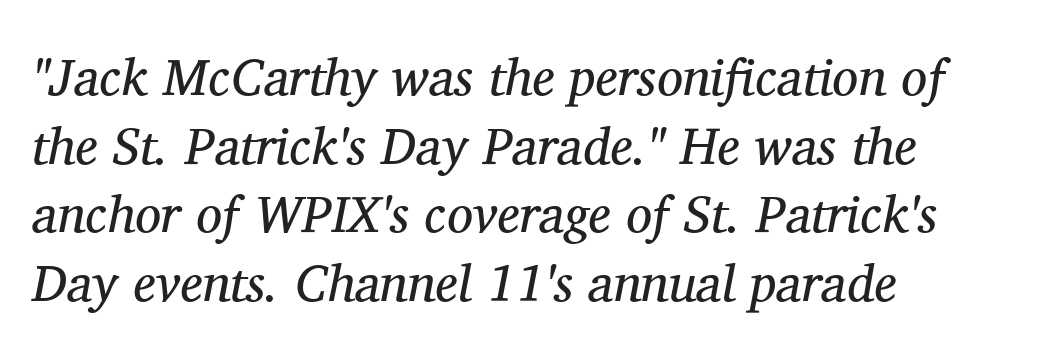
{"serif": "yes", "italic": "yes", "lean": "right", "slant_degrees": 11, "bold": "no", "weight": "regular", "width": "normal", "stroke_contrast": "medium", "x_height": "medium", "monospaced": "no", "underline": "no", "align": "left", "line_spacing": "normal", "line_spacing_ratio": 1.32, "letter_spacing": "normal", "letter_spacing_em": 0.0, "glyph_px": 52}
